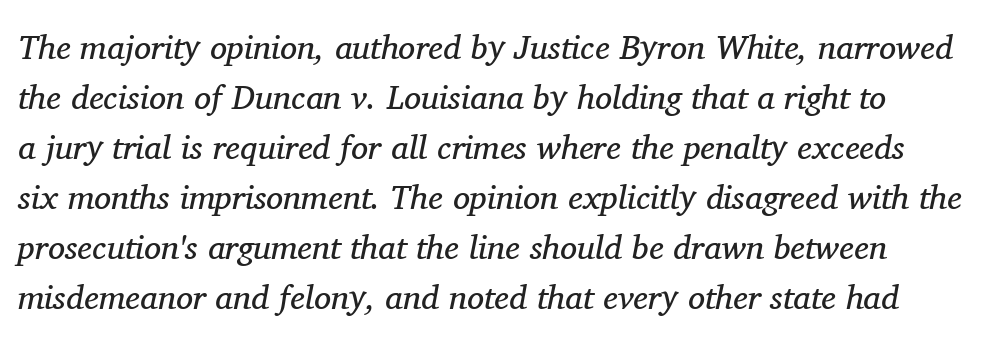
How are the letters spaced? Ordinarily, with no added tracking. The glyphs are unaccompanied by any horizontal stroke below them. Counters stay open thanks to moderate or lighter strokes. The face used here is proportionally spaced, like ordinary book or web type. Serif or sans? Serif — the stroke terminals have little feet. The designer left line spacing at the default.
